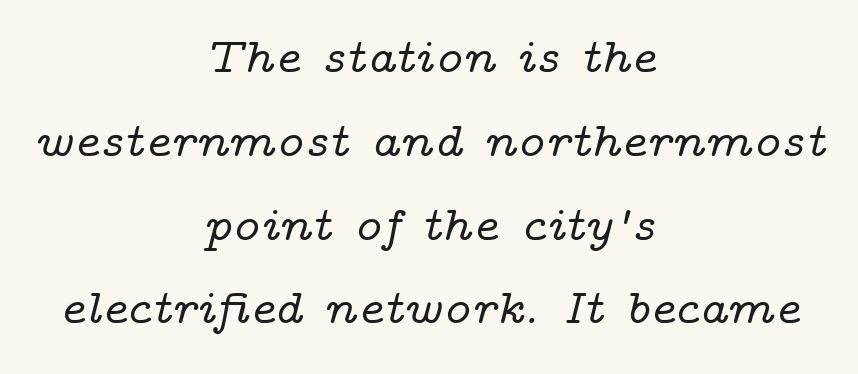
The image shows 49 px wide serif type, italic (leaning right); set centered, line spacing 1.71x, normal letter spacing, not underlined; low stroke contrast and a medium x-height.
